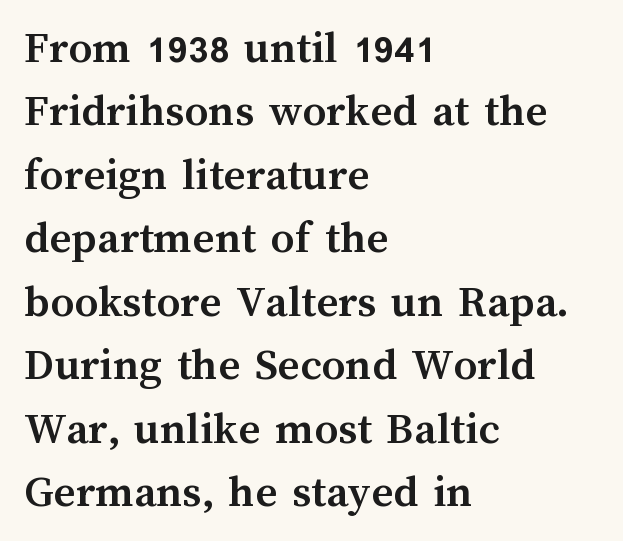
Q: Is the text bold? A: Yes.
Q: Is the text italic (slanted)? A: No, it is upright.
Q: Is the text underlined? A: No.
Q: How is the paragraph aligned? A: Left-aligned.
Q: Is the spacing between letters normal or unusually wide? A: Normal.
Q: Is the spacing between lines tight, normal or loose? A: Normal.
Q: Width (condensed, normal, or wide)? A: Normal.
Q: Stroke contrast? A: Medium.
Q: x-height? A: Medium.
Q: Monospaced? A: No.
